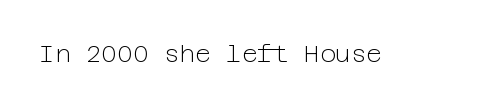
{"italic": "no", "bold": "no", "underline": "no", "letter_spacing": "normal", "letter_spacing_em": 0.0, "glyph_px": 24}
